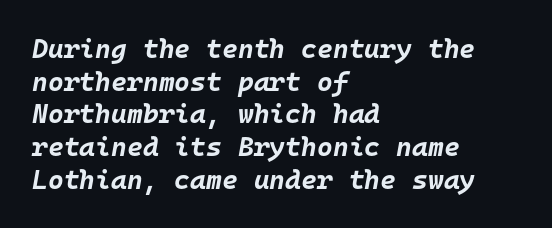
Q: Is the text bold? A: Yes.
Q: Is the text italic (slanted)? A: Yes, it leans right by about 10 degrees.
Q: Is the text underlined? A: No.
Q: How is the paragraph aligned? A: Left-aligned.
Q: Is the spacing between letters normal or unusually wide? A: Normal.
